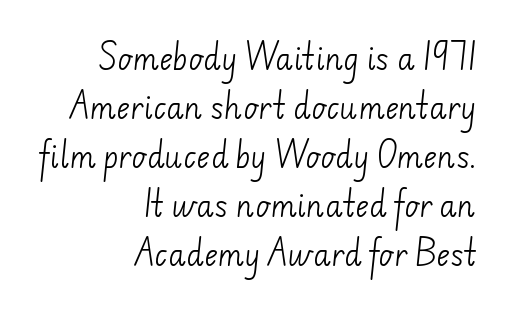
Q: Is the text bold? A: No.
Q: Is the typeface a serif or a sans-serif typeface? A: Sans-serif.
Q: Is the text underlined? A: No.
Q: How is the paragraph aligned? A: Right-aligned.
Q: Is the spacing between letters normal or unusually wide? A: Normal.
Q: Is the spacing between lines tight, normal or loose? A: Normal.
Q: Width (condensed, normal, or wide)? A: Normal.
Q: Stroke contrast? A: Low.
Q: x-height? A: Small.
Q: Monospaced? A: No.
